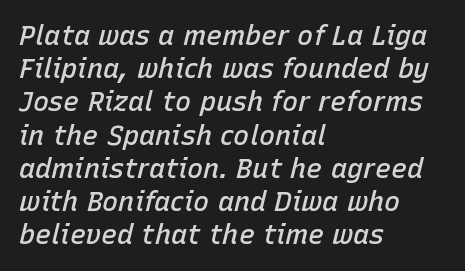
Nothing unusual about the tracking: characters are spaced as the font intends. These words are printed semibold, heavier than regular yet not bold. The space directly below the letters is spotless. The text carries the slant typical of an italic or oblique font. Is the block centered? No — it sits flush against the left margin.
